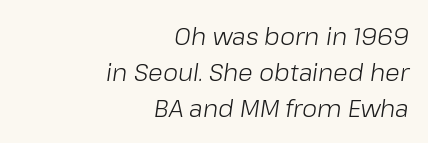
The image shows 24 px text type, italic (leaning right); set right-aligned, normal line spacing (1.5x), normal letter spacing, not underlined.
